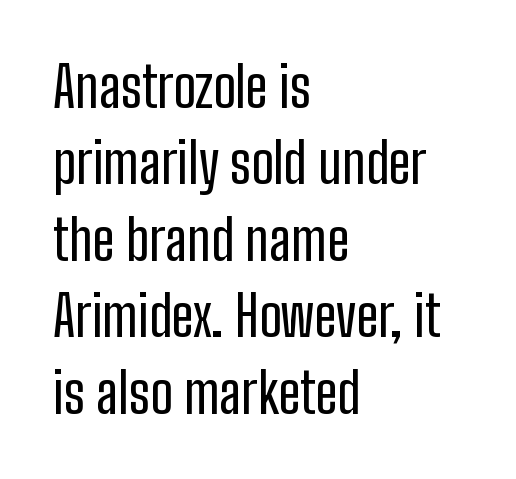
Q: Is the text italic (slanted)? A: No, it is upright.
Q: Is the typeface a serif or a sans-serif typeface? A: Sans-serif.
Q: Is the text underlined? A: No.
Q: How is the paragraph aligned? A: Left-aligned.
Q: Is the spacing between letters normal or unusually wide? A: Normal.
Q: Is the spacing between lines tight, normal or loose? A: Normal.
Q: Width (condensed, normal, or wide)? A: Condensed.
Q: Stroke contrast? A: Low.
Q: x-height? A: Medium.
Q: Monospaced? A: No.
